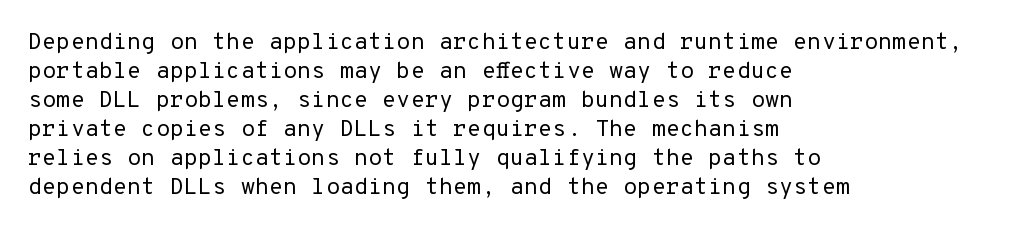
{"italic": "no", "bold": "no", "underline": "no", "align": "left", "line_spacing": "normal", "line_spacing_ratio": 1.26, "letter_spacing": "normal", "letter_spacing_em": 0.0, "glyph_px": 23}
